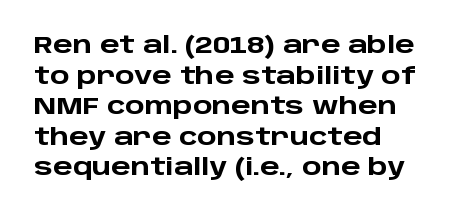
Q: Is the text bold? A: Yes.
Q: Is the text italic (slanted)? A: No, it is upright.
Q: Is the text underlined? A: No.
Q: How is the paragraph aligned? A: Left-aligned.
Q: Is the spacing between letters normal or unusually wide? A: Normal.
Q: Is the spacing between lines tight, normal or loose? A: Normal.
